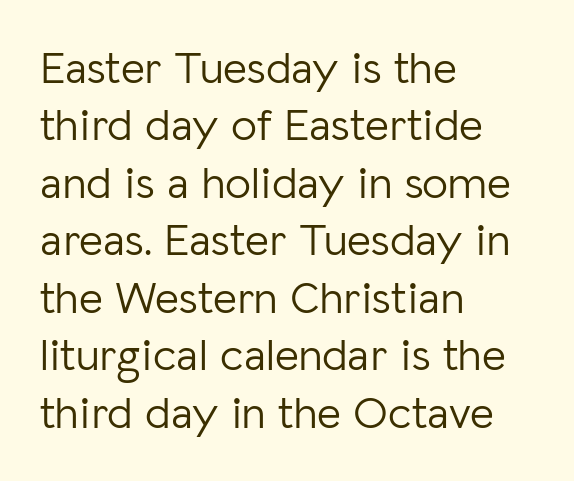
{"serif": "no", "italic": "no", "bold": "no", "weight": "light", "width": "normal", "stroke_contrast": "low", "x_height": "medium", "monospaced": "no", "underline": "no", "align": "left", "line_spacing": "normal", "line_spacing_ratio": 1.25, "letter_spacing": "normal", "letter_spacing_em": 0.0, "glyph_px": 46}
